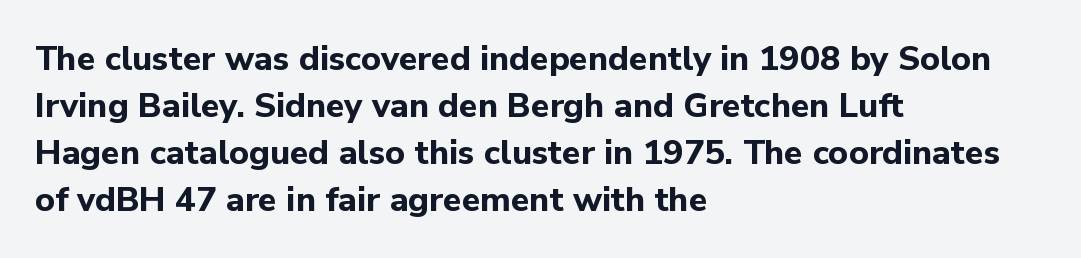
The image shows 34 px bold sans-serif type, upright; set left-aligned, normal line spacing (1.38x), normal letter spacing, not underlined; low stroke contrast and a medium x-height.
